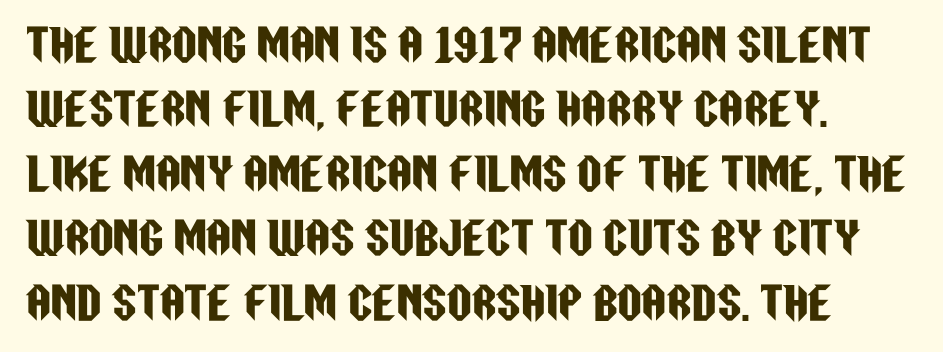
The image shows 43 px condensed sans-serif type, upright; set normal line spacing (1.5x), normal letter spacing, not underlined; low stroke contrast and a large x-height.
